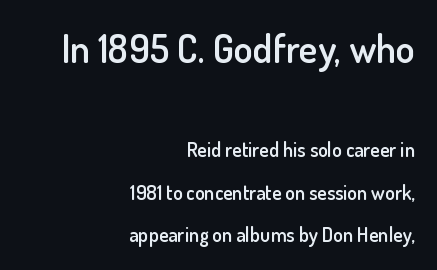
Do the characters align in a grid? No, the font is proportional. These lines stand farther apart than default settings would place them. No word sits above an underline. The face used here is a sans, in the tradition of grotesques and geometrics.
